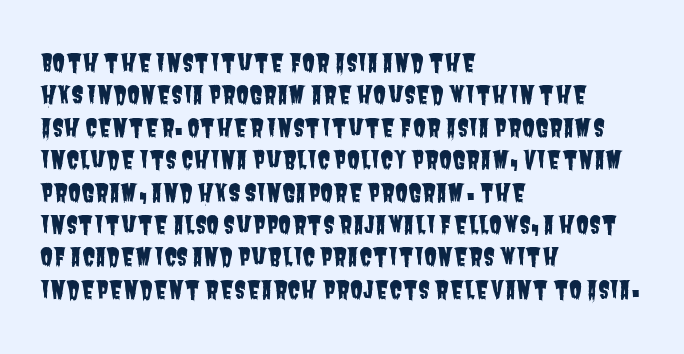
Notice how the passage keeps a crisp vertical edge on the left only. Descenders are the only things crossing below the line. Glyph-to-glyph distance matches everyday printed text. A normal amount of white space separates one row of letters from the next.
